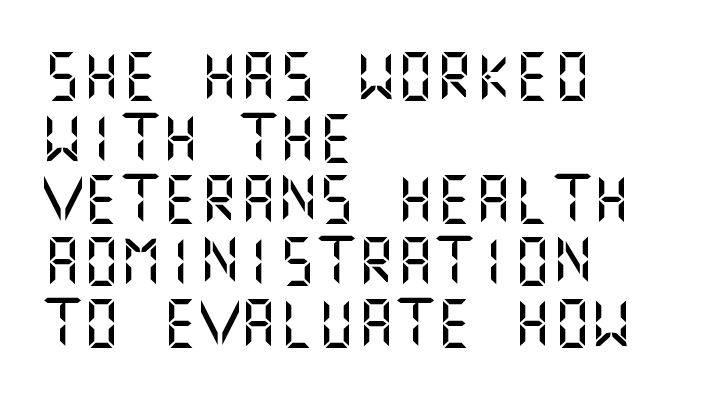
The letters sit at their default tracking, neither squeezed nor spread. The text was rendered using a sans face with plain stroke endings. If you measured baseline to baseline, you'd find a middling distance. Underline: absent.
